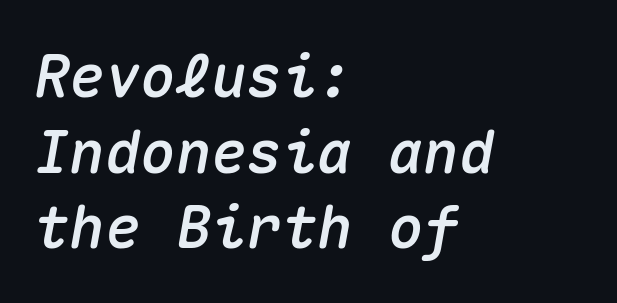
Q: Is the text italic (slanted)? A: Yes, it leans right by about 10 degrees.
Q: Is the text underlined? A: No.
Q: How is the paragraph aligned? A: Left-aligned.
Q: Is the spacing between letters normal or unusually wide? A: Normal.
Q: Is the spacing between lines tight, normal or loose? A: Normal.
Q: Width (condensed, normal, or wide)? A: Normal.
Q: Stroke contrast? A: Medium.
Q: x-height? A: Medium.
Q: Monospaced? A: Yes.
